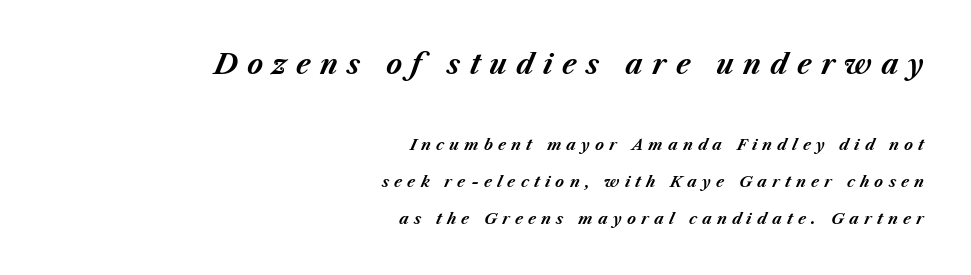
{"italic": "yes", "lean": "right", "slant_degrees": 23, "bold": "yes", "underline": "no", "align": "right", "line_spacing": "loose", "line_spacing_ratio": 2.46, "letter_spacing": "wide", "letter_spacing_em": 0.34, "larger_block": "first", "size_ratio": 1.8, "glyph_px": 27}
